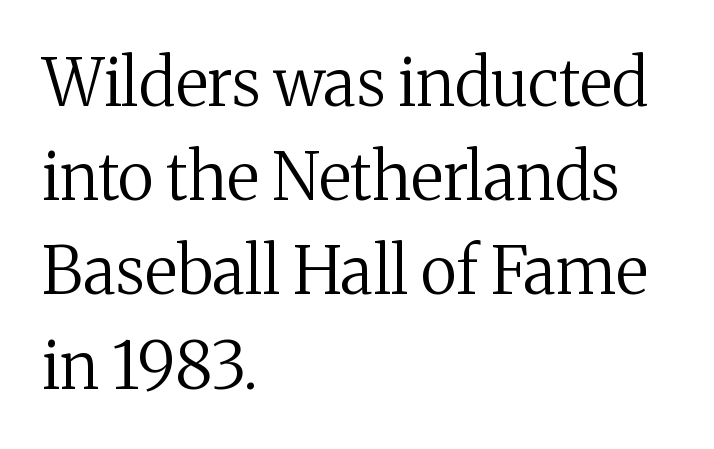
Q: Is the text bold? A: No.
Q: Is the text italic (slanted)? A: No, it is upright.
Q: Is the typeface a serif or a sans-serif typeface? A: Serif.
Q: Is the text underlined? A: No.
Q: How is the paragraph aligned? A: Left-aligned.
Q: Is the spacing between letters normal or unusually wide? A: Normal.
Q: Is the spacing between lines tight, normal or loose? A: Normal.
Q: Width (condensed, normal, or wide)? A: Normal.
Q: Stroke contrast? A: Medium.
Q: x-height? A: Medium.
Q: Monospaced? A: No.
